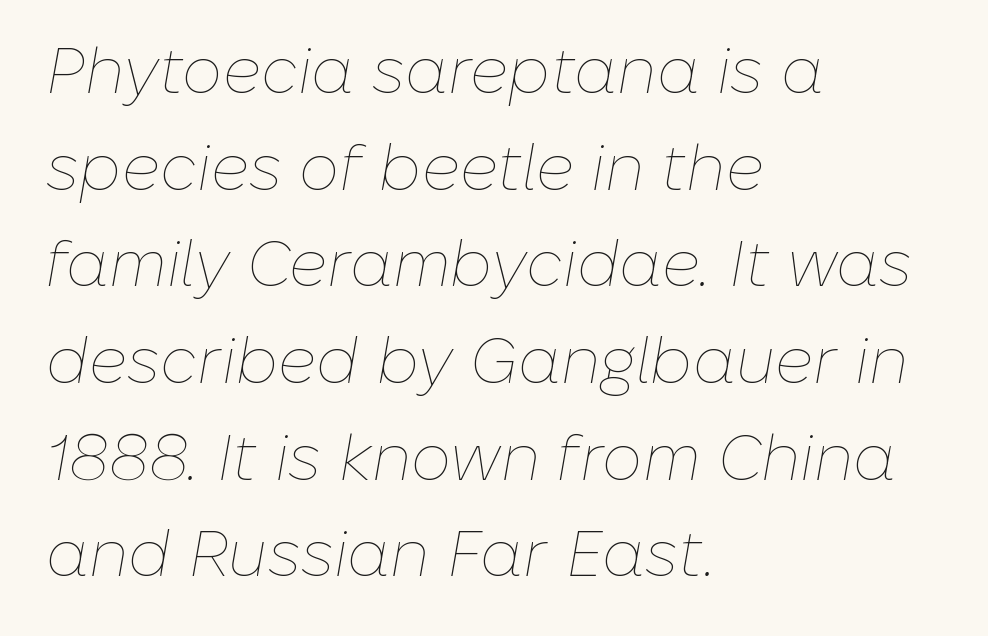
{"italic": "yes", "lean": "right", "slant_degrees": 10, "bold": "no", "weight": "thin", "width": "normal", "stroke_contrast": "low", "x_height": "medium", "monospaced": "no", "underline": "no", "align": "left", "line_spacing": "normal", "line_spacing_ratio": 1.51, "letter_spacing": "normal", "letter_spacing_em": 0.0, "glyph_px": 64}
